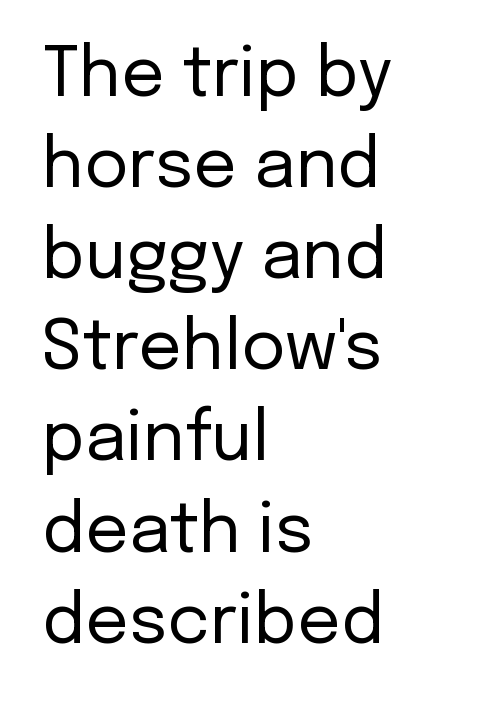
{"serif": "no", "italic": "no", "bold": "no", "weight": "regular", "width": "normal", "stroke_contrast": "low", "x_height": "medium", "monospaced": "no", "underline": "no", "align": "left", "line_spacing": "normal", "line_spacing_ratio": 1.34, "letter_spacing": "normal", "letter_spacing_em": 0.0, "glyph_px": 68}
